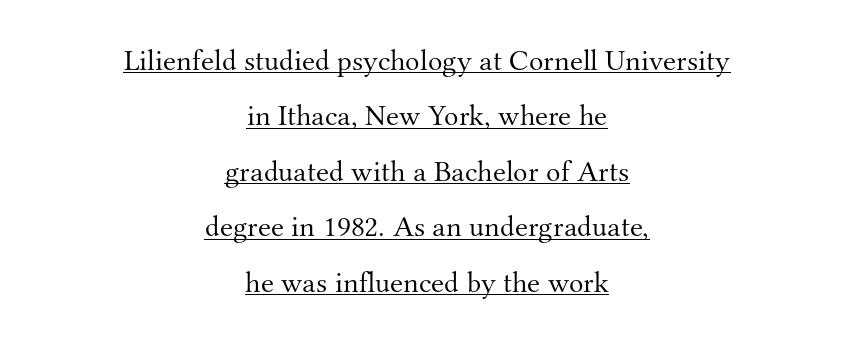
Q: Is the text bold? A: No.
Q: Is the text italic (slanted)? A: No, it is upright.
Q: Is the typeface a serif or a sans-serif typeface? A: Serif.
Q: Is the text underlined? A: Yes.
Q: How is the paragraph aligned? A: Centered.
Q: Is the spacing between letters normal or unusually wide? A: Normal.
Q: Width (condensed, normal, or wide)? A: Normal.
Q: Stroke contrast? A: Medium.
Q: x-height? A: Small.
Q: Monospaced? A: No.
